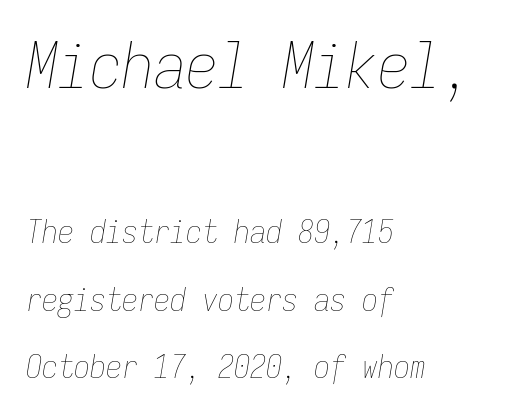
The image shows 64 px thin, condensed type, italic (leaning right), monospaced; set left-aligned, loose line spacing (2.11x), normal letter spacing, not underlined; the first (top) block is 2.0x larger; low stroke contrast and a medium x-height.
